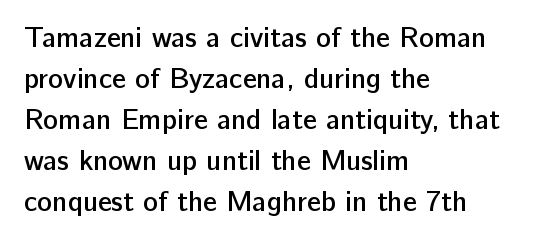
Q: Is the text bold? A: Semi-bold.
Q: Is the text italic (slanted)? A: No, it is upright.
Q: Is the typeface a serif or a sans-serif typeface? A: Sans-serif.
Q: Is the text underlined? A: No.
Q: How is the paragraph aligned? A: Left-aligned.
Q: Is the spacing between letters normal or unusually wide? A: Normal.
Q: Is the spacing between lines tight, normal or loose? A: Normal.
Q: Width (condensed, normal, or wide)? A: Normal.
Q: Stroke contrast? A: Low.
Q: x-height? A: Medium.
Q: Monospaced? A: No.
